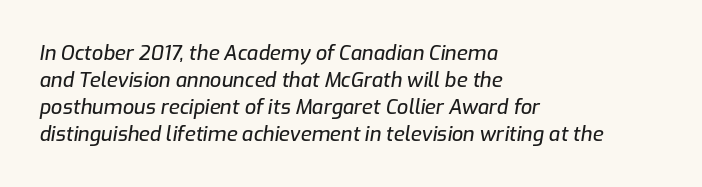
{"italic": "yes", "lean": "right", "slant_degrees": 9, "underline": "no", "align": "left", "line_spacing": "normal", "line_spacing_ratio": 1.35, "letter_spacing": "normal", "letter_spacing_em": 0.0, "glyph_px": 20}
